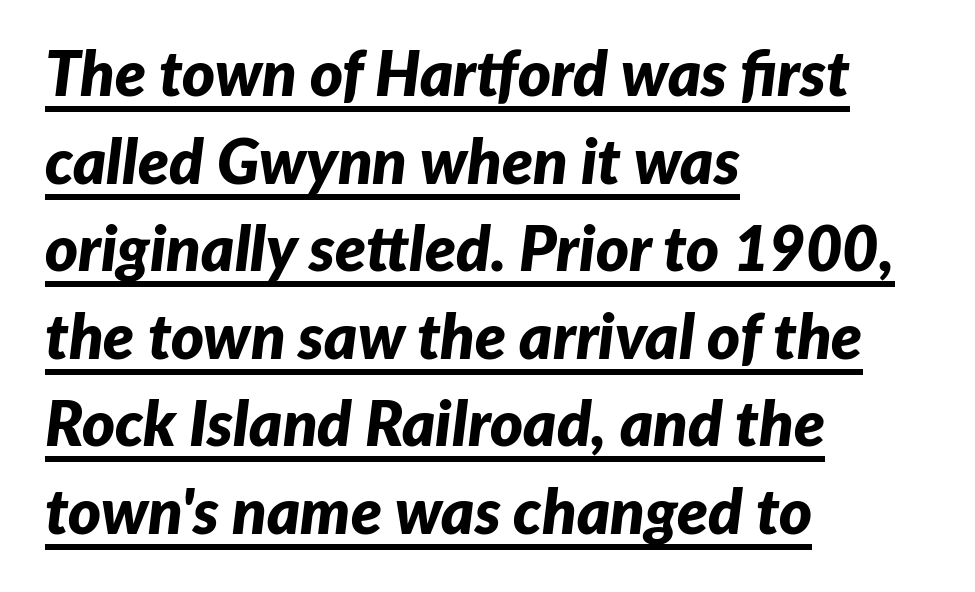
A typesetter would call this proportional, since set widths differ per character. Does extra space separate the letters? No, they use regular spacing. Honestly, the row spacing looks completely unremarkable. Set as a true bold cut, around the 700 mark.
